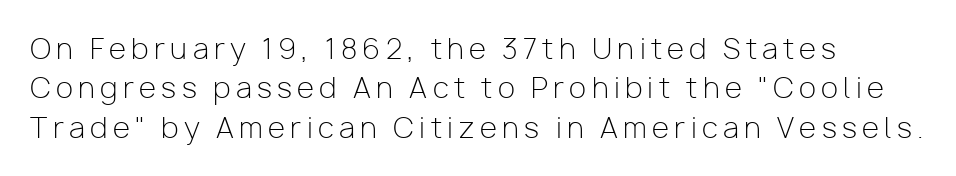
The image shows 28 px light sans-serif type, upright; set normal line spacing (1.41x), not underlined; low stroke contrast and a medium x-height.
